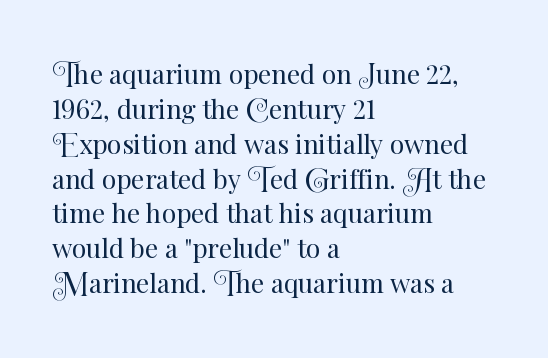
The strip under each line holds only bare page. Short note: letters normally spaced. The axis of the letterforms is exactly vertical. Line spacing here is normal. The rendering anchors every line to the left-hand side.
